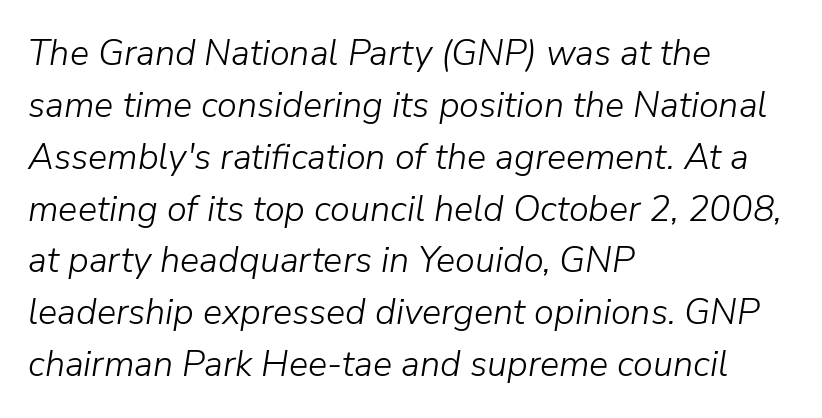
Character widths vary here, with narrow letters taking less room than wide ones. Honestly, there is no underline to notice here at all. Regarding leading, the lines here are spaced in the standard way. The whole block is typeset with a tilt. In CSS terms this would be text-align: left.
